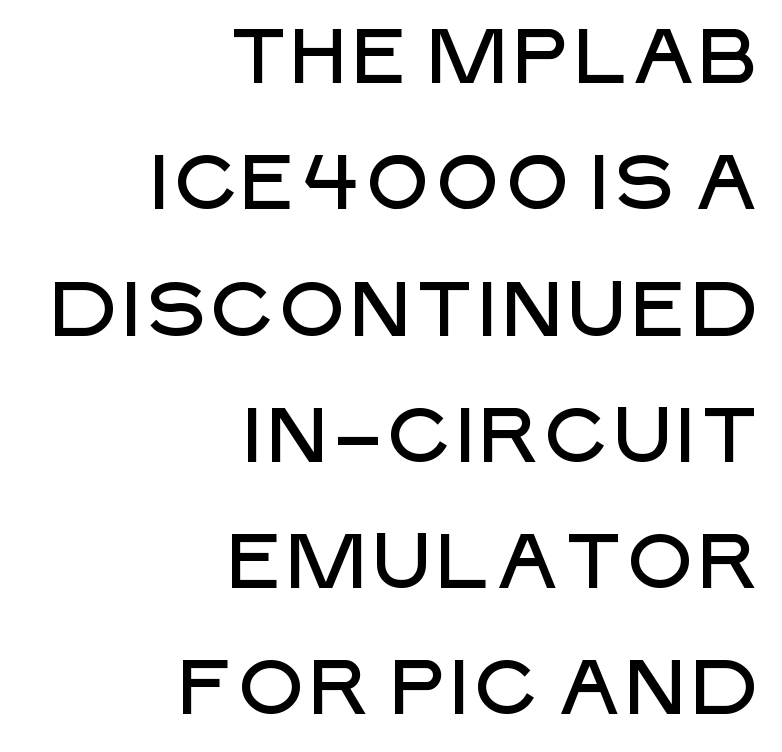
Line endings align vertically; line beginnings do not. This rendering features lettering with no underline. Unlike a traditional serif, this face leaves its strokes unadorned. Is this a fixed-width face? No — the glyphs have proportional, varying widths.
